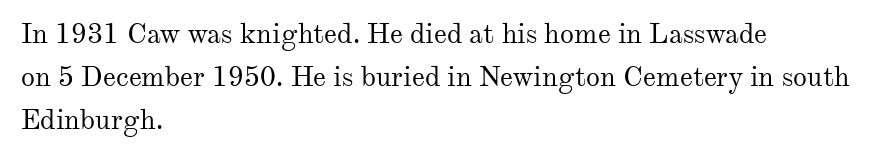
The image shows 28 px regular-weight serif type, upright; set left-aligned, normal line spacing (1.53x), normal letter spacing, not underlined; medium stroke contrast and a small x-height.
